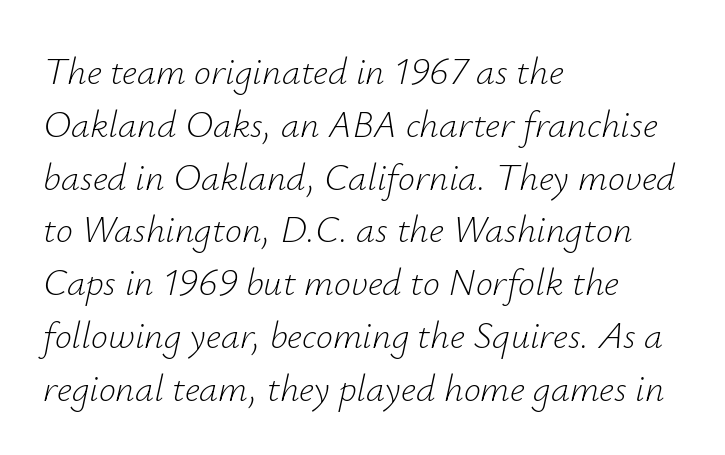
{"italic": "yes", "lean": "right", "slant_degrees": 12, "bold": "no", "weight": "light", "width": "normal", "stroke_contrast": "low", "x_height": "small", "monospaced": "no", "underline": "no", "align": "left", "line_spacing": "normal", "line_spacing_ratio": 1.39, "letter_spacing": "normal", "letter_spacing_em": 0.0, "glyph_px": 38}
